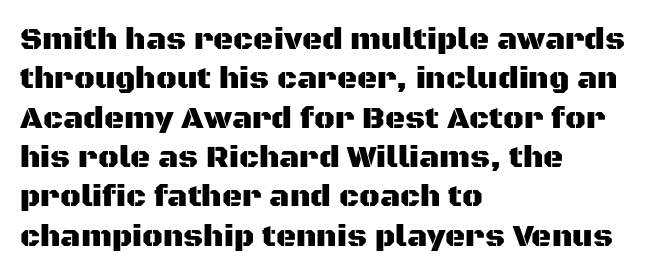
{"serif": "no", "italic": "no", "width": "normal", "stroke_contrast": "medium", "x_height": "large", "monospaced": "no", "underline": "no", "align": "left", "line_spacing": "normal", "line_spacing_ratio": 1.27, "letter_spacing": "normal", "letter_spacing_em": 0.0, "glyph_px": 31}
